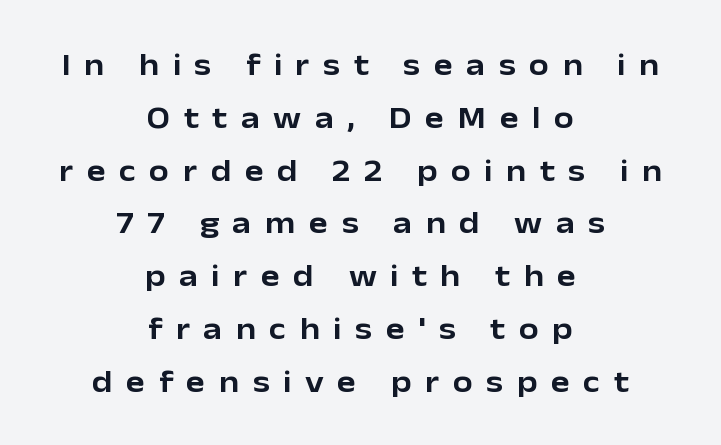
The image shows 32 px sans-serif type, upright; set centered, normal line spacing (1.65x), unusually wide letter spacing (+0.42 em), not underlined; low stroke contrast and a medium x-height.
